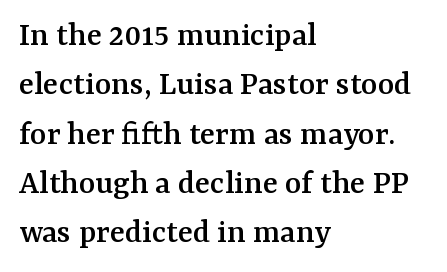
The image shows 35 px serif type, upright; set left-aligned, normal line spacing (1.41x), normal letter spacing, not underlined; medium stroke contrast and a medium x-height.
